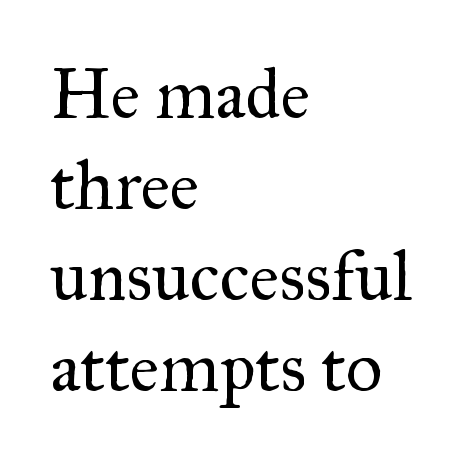
{"serif": "yes", "italic": "no", "bold": "no", "weight": "regular", "width": "normal", "stroke_contrast": "medium", "x_height": "small", "monospaced": "no", "underline": "no", "align": "left", "line_spacing": "normal", "line_spacing_ratio": 1.28, "letter_spacing": "normal", "letter_spacing_em": 0.0, "glyph_px": 71}
